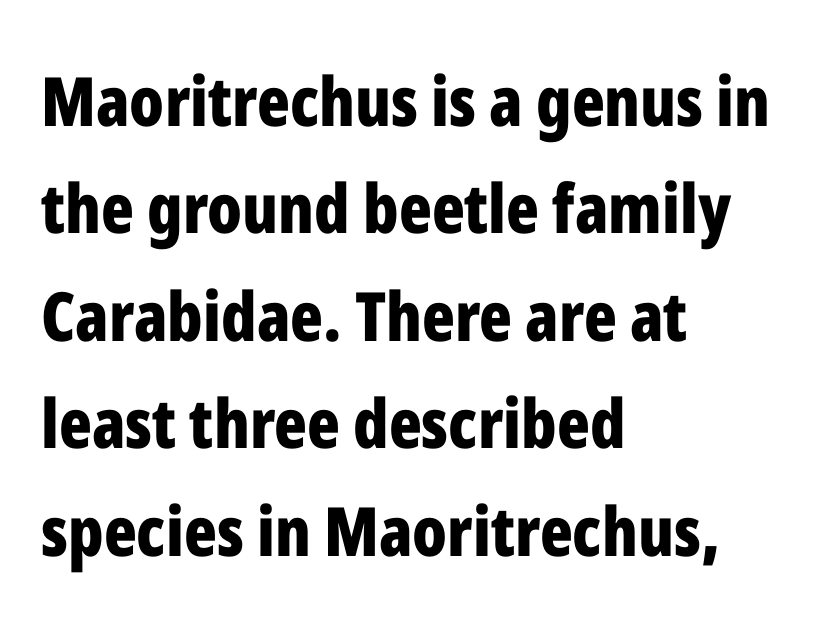
Q: Is the text bold? A: Yes.
Q: Is the text italic (slanted)? A: No, it is upright.
Q: Is the typeface a serif or a sans-serif typeface? A: Sans-serif.
Q: Is the text underlined? A: No.
Q: How is the paragraph aligned? A: Left-aligned.
Q: Is the spacing between letters normal or unusually wide? A: Normal.
Q: Is the spacing between lines tight, normal or loose? A: Normal.
Q: Width (condensed, normal, or wide)? A: Condensed.
Q: Stroke contrast? A: Low.
Q: x-height? A: Medium.
Q: Monospaced? A: No.
